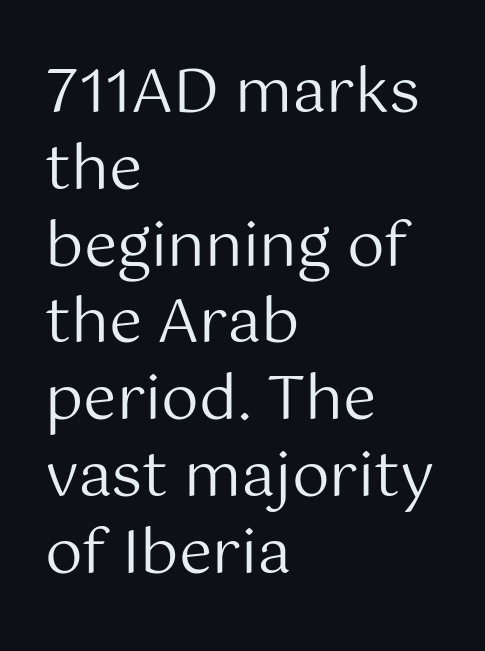
{"serif": "no", "italic": "no", "bold": "no", "weight": "regular", "width": "normal", "stroke_contrast": "medium", "x_height": "medium", "monospaced": "no", "underline": "no", "align": "left", "line_spacing": "normal", "line_spacing_ratio": 1.28, "letter_spacing": "normal", "letter_spacing_em": 0.0, "glyph_px": 60}
